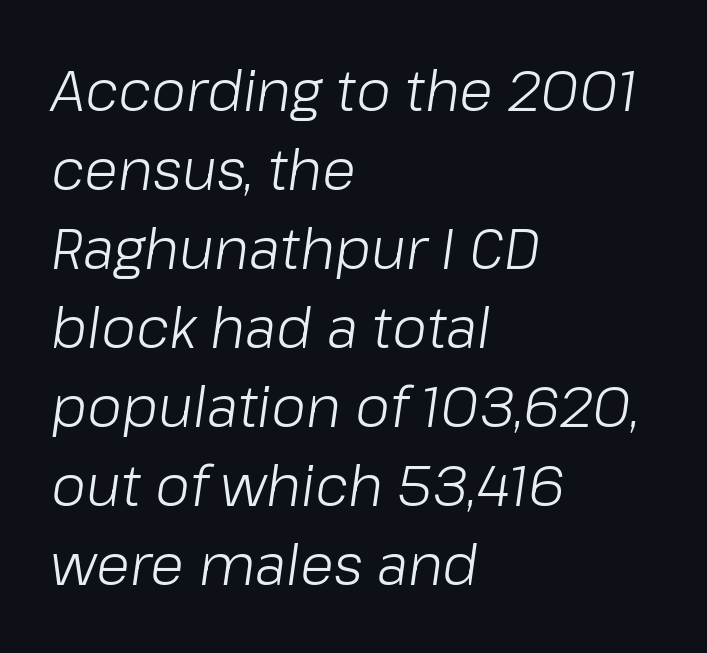
{"italic": "yes", "lean": "right", "slant_degrees": 8, "bold": "no", "weight": "light", "width": "normal", "stroke_contrast": "low", "x_height": "medium", "monospaced": "no", "underline": "no", "align": "left", "line_spacing": "normal", "line_spacing_ratio": 1.41, "letter_spacing": "normal", "letter_spacing_em": 0.0, "glyph_px": 56}
